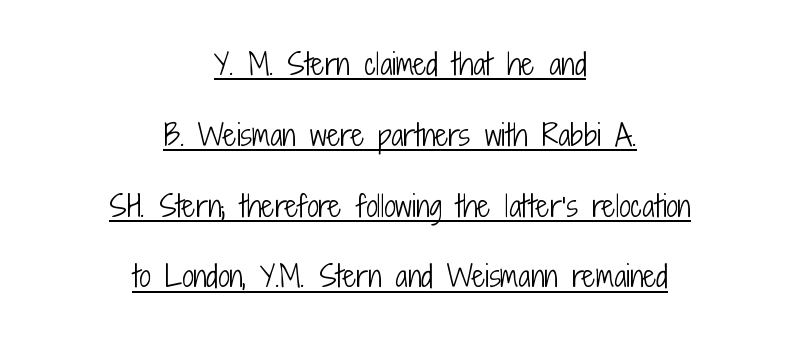
Q: Is the text bold? A: No.
Q: Is the text italic (slanted)? A: No, it is upright.
Q: Is the typeface a serif or a sans-serif typeface? A: Sans-serif.
Q: Is the text underlined? A: Yes.
Q: How is the paragraph aligned? A: Centered.
Q: Is the spacing between letters normal or unusually wide? A: Normal.
Q: Is the spacing between lines tight, normal or loose? A: Loose.
Q: Width (condensed, normal, or wide)? A: Condensed.
Q: Stroke contrast? A: Low.
Q: x-height? A: Medium.
Q: Monospaced? A: No.
